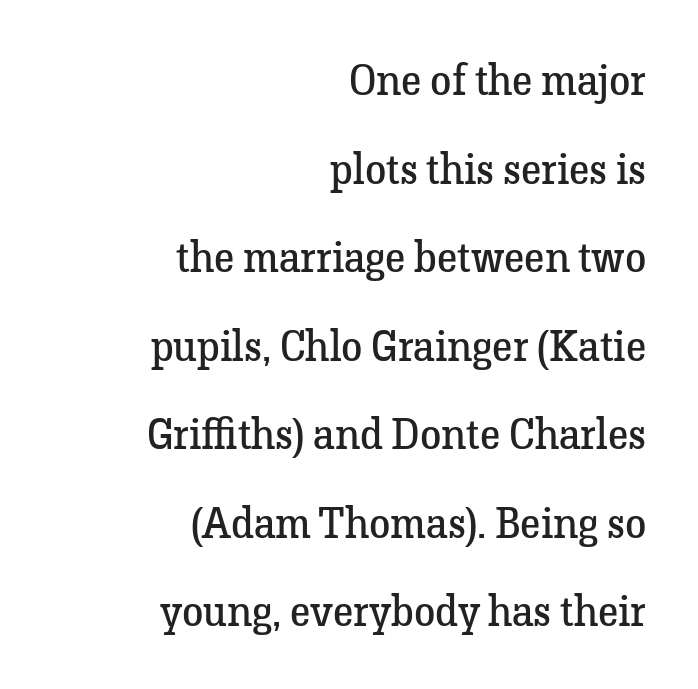
Do the characters align in a grid? No, the font is proportional. Layout note: lines flush right. The rendering uses a large line-height, opening up the rows. Check under the words: just untouched page. Weight: in the light-to-regular range.
